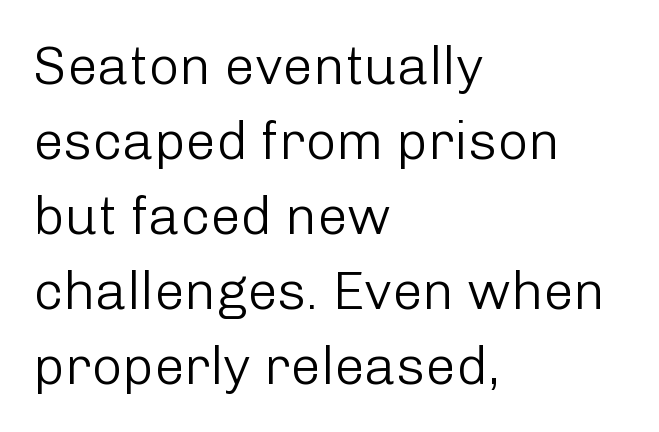
The image shows 54 px light sans-serif type, upright; set left-aligned, normal line spacing (1.39x), normal letter spacing, not underlined; low stroke contrast and a medium x-height.
